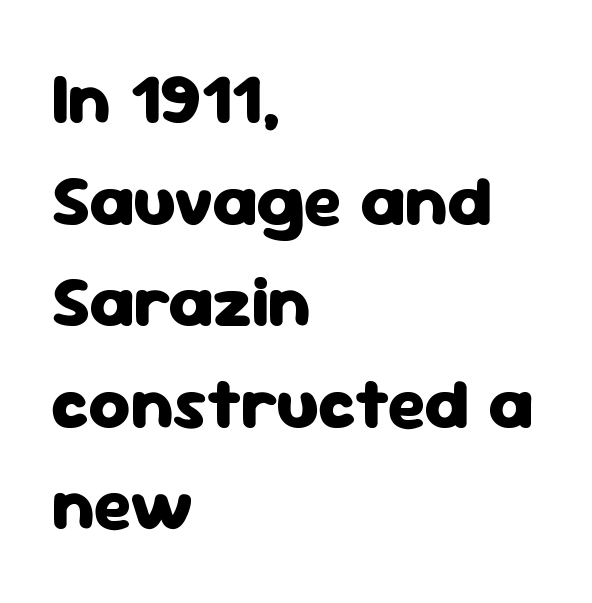
{"serif": "no", "italic": "no", "bold": "yes", "weight": "heavy", "width": "normal", "stroke_contrast": "low", "x_height": "medium", "monospaced": "no", "underline": "no", "align": "left", "line_spacing": "normal", "line_spacing_ratio": 1.41, "letter_spacing": "normal", "letter_spacing_em": 0.0, "glyph_px": 72}
